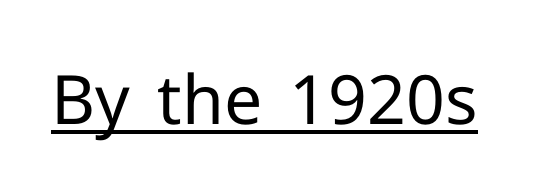
The lettering is marked with a stroke running underneath it. Each letter keeps its own natural width here, so spacing adapts to shape. Look at the tracking — it's just the regular setting, nothing added. The font is comparable to plain body text, perhaps lighter.
